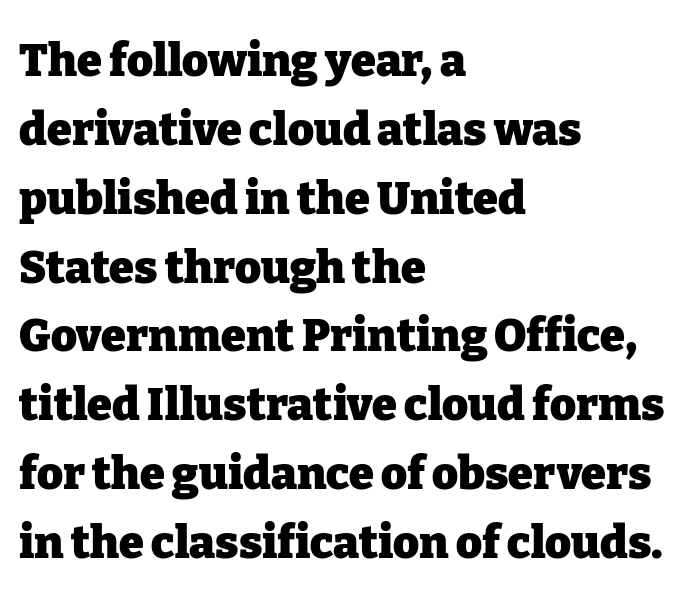
{"serif": "yes", "italic": "no", "bold": "yes", "weight": "heavy", "width": "normal", "stroke_contrast": "low", "x_height": "medium", "monospaced": "no", "underline": "no", "align": "left", "line_spacing": "normal", "line_spacing_ratio": 1.53, "letter_spacing": "normal", "letter_spacing_em": 0.0, "glyph_px": 45}
